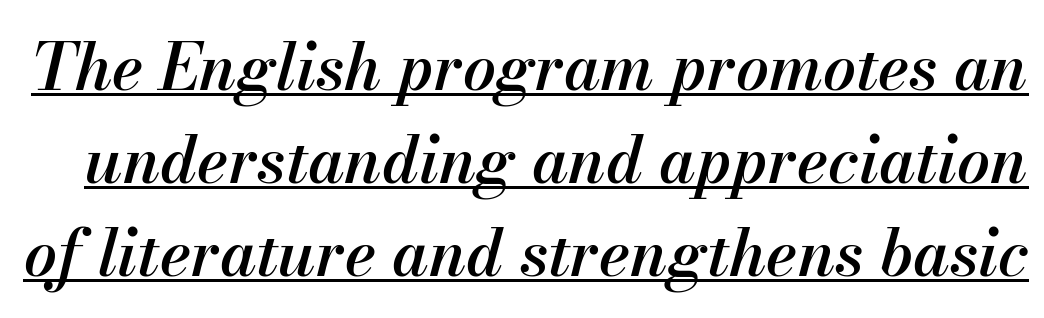
Caption: semibold face, moderately heavy strokes. Each line of the rendering has a horizontal stroke beneath the glyphs. These lines were composed using italics. Each letter keeps its own natural width here, so spacing adapts to shape.
